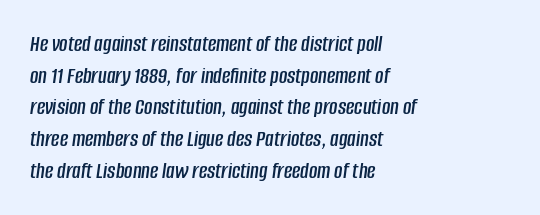
The passage shown is not underscored anywhere. Visually the block forms a straight wall on the left and a jagged coastline on the right. What's the leading like? Ordinary, nothing unusual. If you drew a line through each stem, it would be angled.
